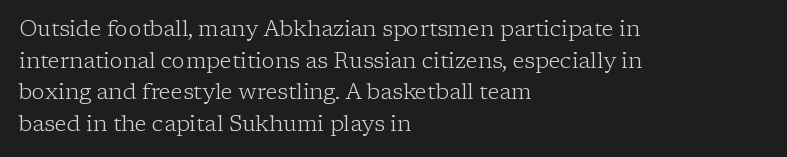
The image shows 22 px text type, upright; set left-aligned, normal line spacing (1.44x), normal letter spacing, not underlined.
